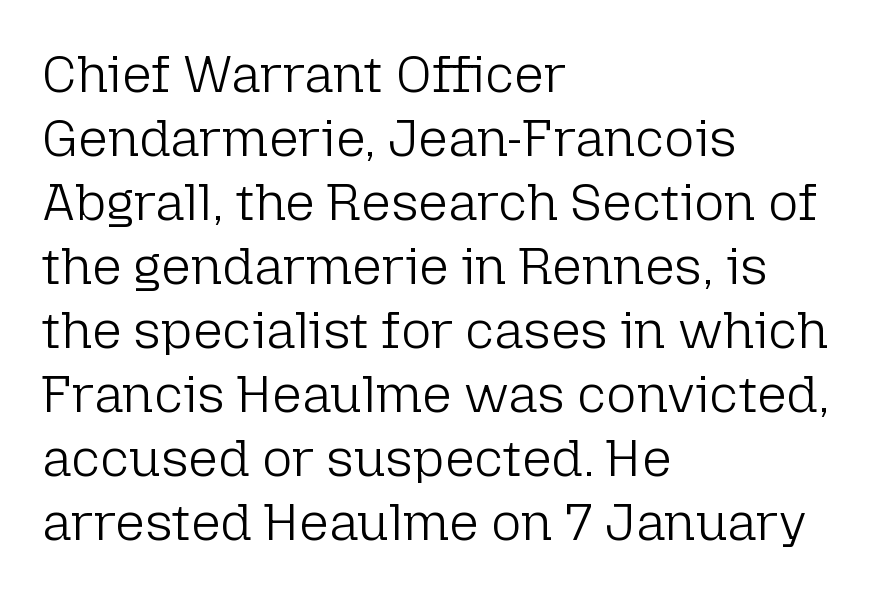
Q: Is the text bold? A: No.
Q: Is the text italic (slanted)? A: No, it is upright.
Q: Is the typeface a serif or a sans-serif typeface? A: Sans-serif.
Q: Is the text underlined? A: No.
Q: How is the paragraph aligned? A: Left-aligned.
Q: Is the spacing between letters normal or unusually wide? A: Normal.
Q: Width (condensed, normal, or wide)? A: Normal.
Q: Stroke contrast? A: Low.
Q: x-height? A: Medium.
Q: Monospaced? A: No.
